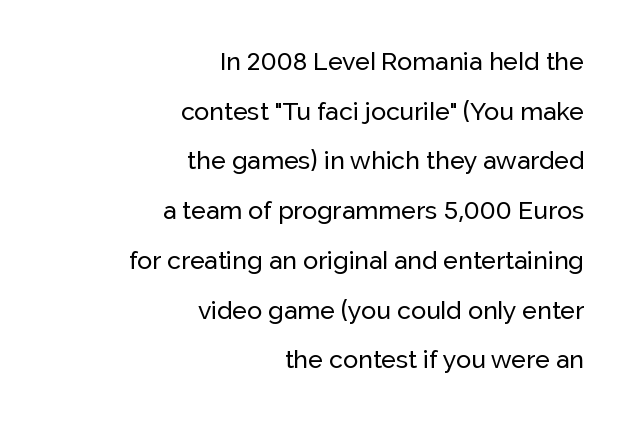
Q: Is the text italic (slanted)? A: No, it is upright.
Q: Is the text underlined? A: No.
Q: How is the paragraph aligned? A: Right-aligned.
Q: Is the spacing between letters normal or unusually wide? A: Normal.
Q: Is the spacing between lines tight, normal or loose? A: Loose.
